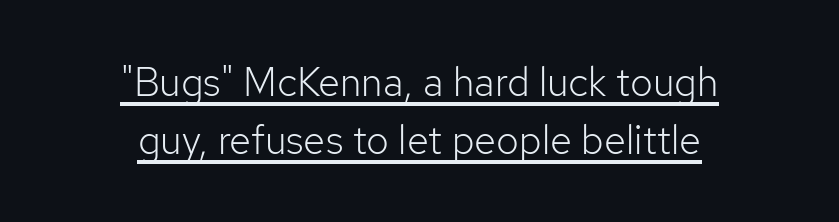
The face used here is a sans, in the tradition of grotesques and geometrics. The specimen reads as upright at a glance. Looks like regular typesetting: each glyph gets only the width it needs. This rendering leaves character spacing at its baseline value. The paragraph shown floats in the horizontal middle. No chunkiness to these letters — they're not bold.
